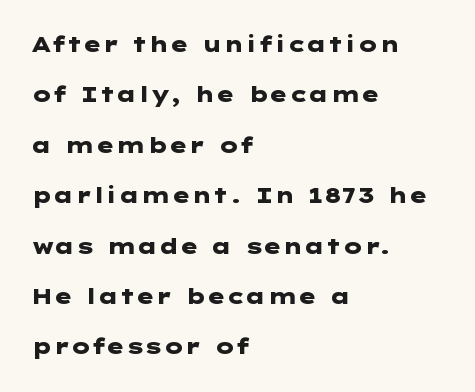
The image shows 21 px bold type, upright; set left-aligned, loose line spacing (2.4x), normal letter spacing, not underlined.
